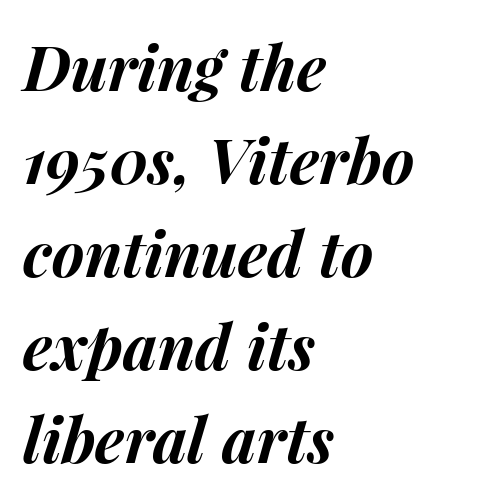
The image shows 62 px bold type, italic (leaning right); set left-aligned, normal line spacing (1.5x), normal letter spacing, not underlined; medium stroke contrast and a medium x-height.
